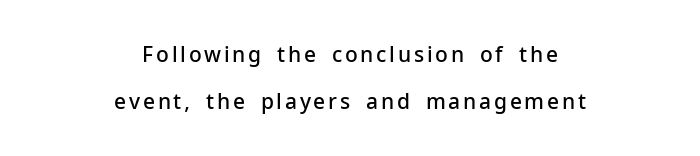
The image shows 21 px text type, upright; set centered, loose line spacing (2.23x), not underlined.
